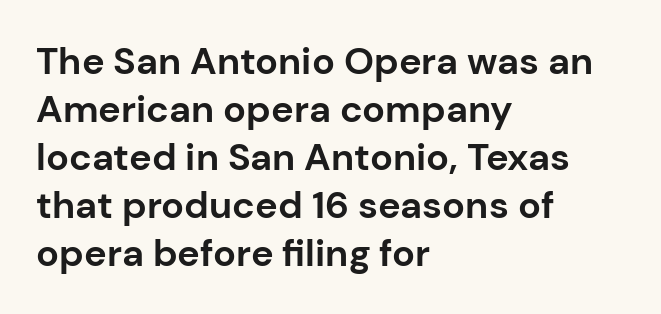
{"serif": "no", "italic": "no", "bold": "yes", "weight": "bold", "width": "normal", "stroke_contrast": "low", "x_height": "medium", "monospaced": "no", "underline": "no", "align": "left", "line_spacing": "normal", "line_spacing_ratio": 1.26, "letter_spacing": "normal", "letter_spacing_em": 0.0, "glyph_px": 38}
